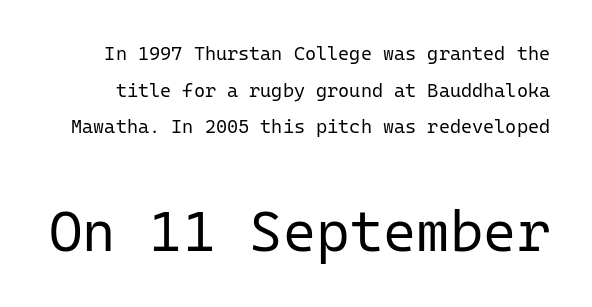
Q: Is the text bold? A: No.
Q: Is the text italic (slanted)? A: No, it is upright.
Q: Is the typeface a serif or a sans-serif typeface? A: Sans-serif.
Q: Is the text underlined? A: No.
Q: Is the spacing between letters normal or unusually wide? A: Normal.
Q: Is the spacing between lines tight, normal or loose? A: Loose.
Q: Which block of text is set in a larger size, the first (top) or the second (bottom)? A: The second (bottom) one.
Q: Width (condensed, normal, or wide)? A: Normal.
Q: Stroke contrast? A: Low.
Q: x-height? A: Medium.
Q: Monospaced? A: Yes.
